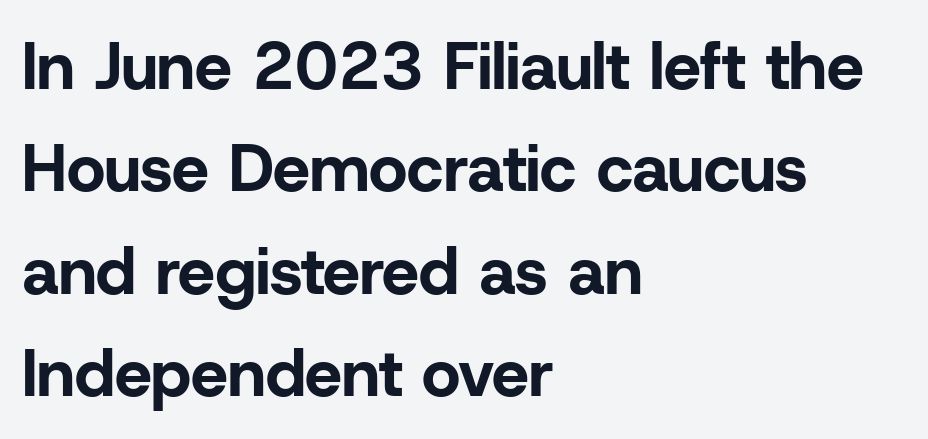
The image shows 66 px bold sans-serif type, upright; set left-aligned, normal line spacing (1.55x), normal letter spacing, not underlined; low stroke contrast and a medium x-height.
